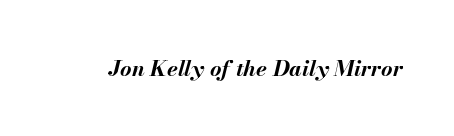
The image shows 22 px bold type, italic (leaning right); set normal letter spacing, not underlined.
